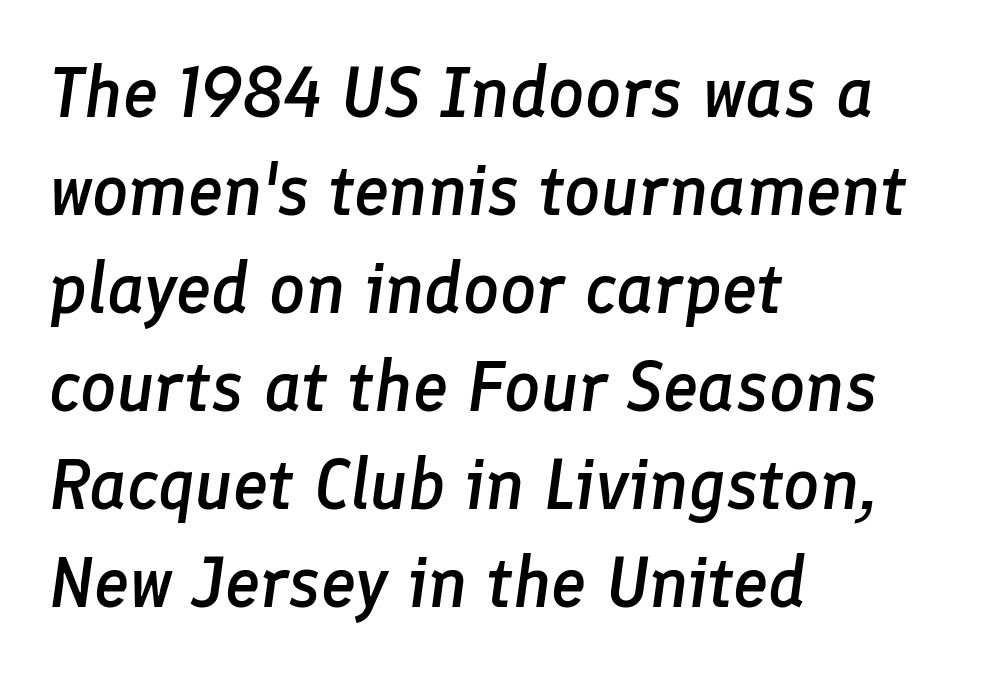
{"italic": "yes", "lean": "right", "slant_degrees": 8, "bold": "semi", "weight": "semibold", "width": "normal", "stroke_contrast": "low", "x_height": "medium", "monospaced": "no", "underline": "no", "align": "left", "line_spacing": "normal", "line_spacing_ratio": 1.38, "letter_spacing": "normal", "letter_spacing_em": 0.0, "glyph_px": 71}
